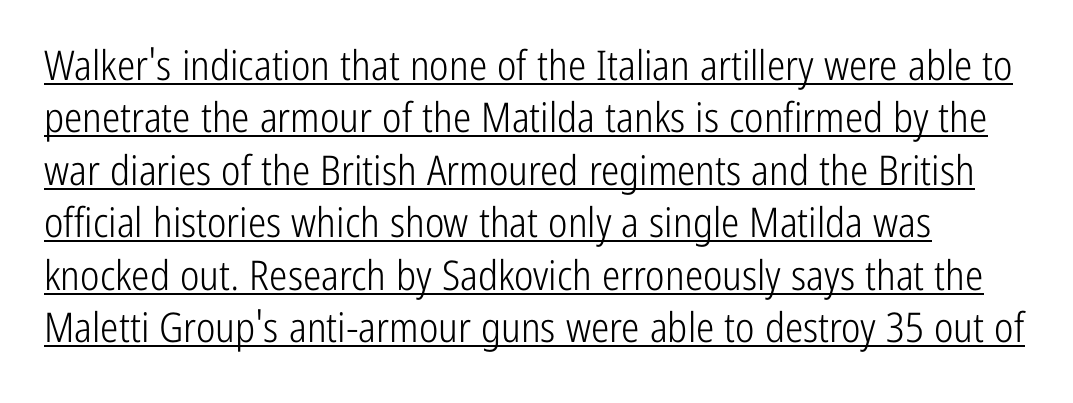
A roman cut, with each character standing at attention. These glyphs show unthickened strokes, regular width or finer. The face used here is proportionally spaced, like ordinary book or web type. The type is set solid horizontally, with unmodified tracking. Summary of vertical rhythm: regular, with standard interline spacing. A typesetter would label this face a sans.
